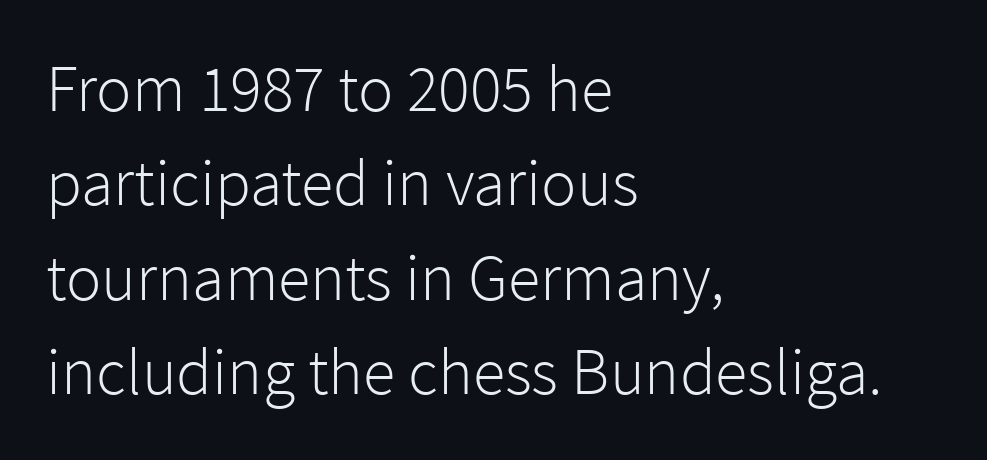
Posture: straight, roman, zero tilt. One glance says typical: line gaps are just what's usual. Classification — sans serif. Glance below the letters and you will spot only blank space.
